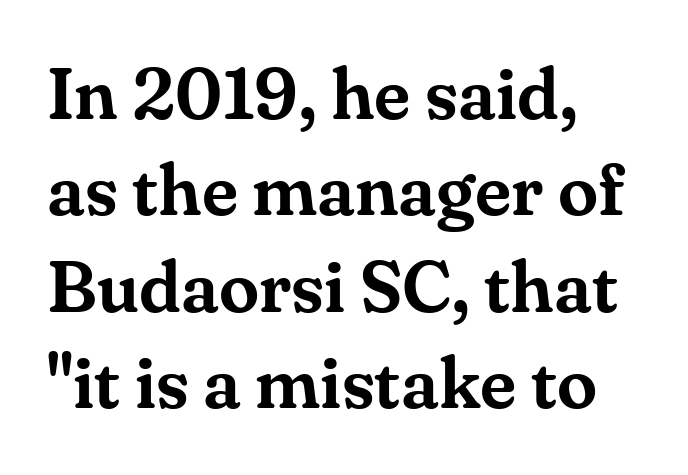
Q: Is the text italic (slanted)? A: No, it is upright.
Q: Is the typeface a serif or a sans-serif typeface? A: Serif.
Q: Is the text underlined? A: No.
Q: How is the paragraph aligned? A: Left-aligned.
Q: Is the spacing between letters normal or unusually wide? A: Normal.
Q: Is the spacing between lines tight, normal or loose? A: Normal.
Q: Width (condensed, normal, or wide)? A: Normal.
Q: Stroke contrast? A: Medium.
Q: x-height? A: Small.
Q: Monospaced? A: No.
